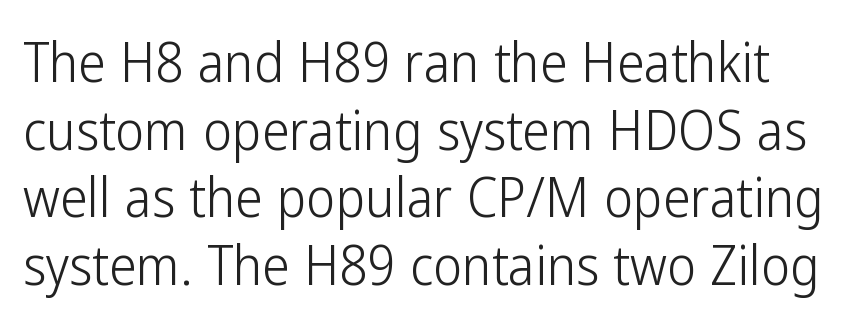
Characters follow at the spacing the type designer built in. Regarding serifs, this sample does without them. Character widths vary here, with narrow letters taking less room than wide ones. Does the lettering tilt? It doesn't — this is upright. Decoration check: the copy has no underline. The face looks like a standard text weight, possibly lighter.
